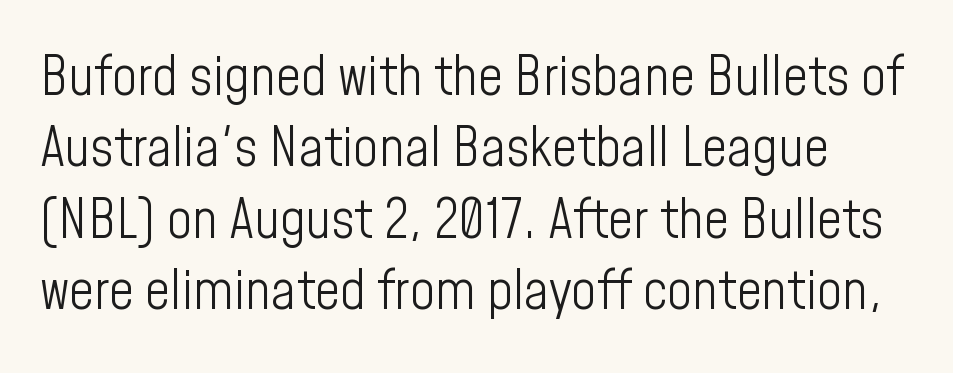
Q: Is the text bold? A: No.
Q: Is the text italic (slanted)? A: No, it is upright.
Q: Is the typeface a serif or a sans-serif typeface? A: Sans-serif.
Q: Is the text underlined? A: No.
Q: Is the spacing between letters normal or unusually wide? A: Normal.
Q: Is the spacing between lines tight, normal or loose? A: Normal.
Q: Width (condensed, normal, or wide)? A: Condensed.
Q: Stroke contrast? A: Low.
Q: x-height? A: Medium.
Q: Monospaced? A: No.
